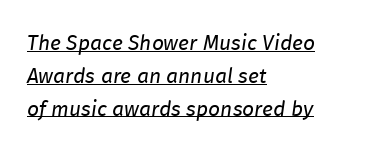
Q: Is the text bold? A: No.
Q: Is the text italic (slanted)? A: Yes, it leans right by about 8 degrees.
Q: Is the text underlined? A: Yes.
Q: How is the paragraph aligned? A: Left-aligned.
Q: Is the spacing between letters normal or unusually wide? A: Normal.
Q: Is the spacing between lines tight, normal or loose? A: Normal.
